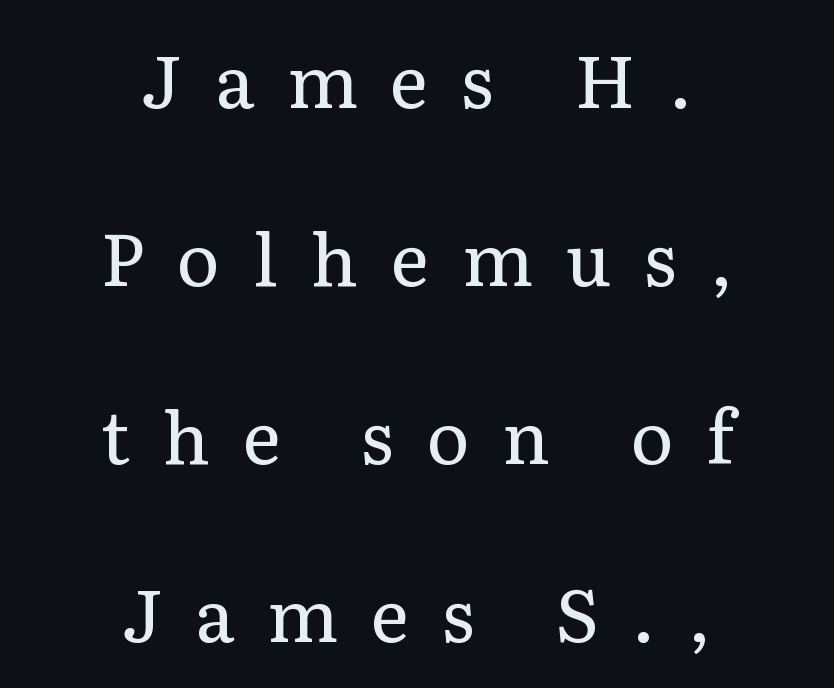
Q: Is the text bold? A: No.
Q: Is the text italic (slanted)? A: No, it is upright.
Q: Is the typeface a serif or a sans-serif typeface? A: Serif.
Q: Is the text underlined? A: No.
Q: How is the paragraph aligned? A: Centered.
Q: Is the spacing between letters normal or unusually wide? A: Unusually wide.
Q: Is the spacing between lines tight, normal or loose? A: Loose.
Q: Width (condensed, normal, or wide)? A: Normal.
Q: Stroke contrast? A: Low.
Q: x-height? A: Medium.
Q: Monospaced? A: No.
